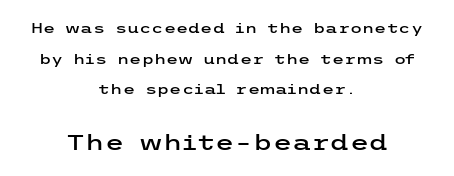
This rendering leaves character spacing at its baseline value. The passage shown stacks its lines with a broad gap. These lines were composed using upright roman letters. The string is rendered with underlining switched off. The composition opens small and finishes big.
